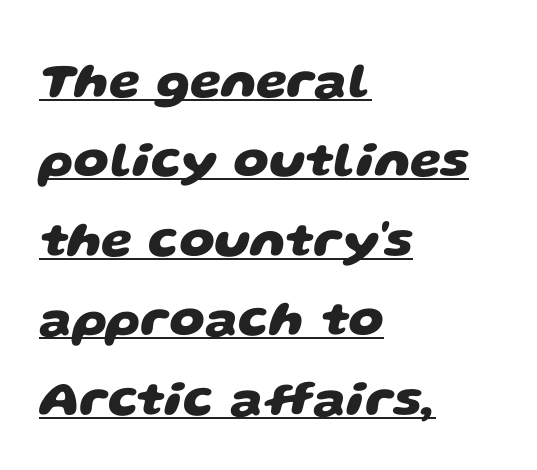
This sample uses plain, unmodified letter spacing. Are there feet on the stems? There aren't — it's a sans. The text block is weighted toward the left margin, trailing off unevenly rightward. Each line of the rendering has a horizontal stroke beneath the glyphs.
